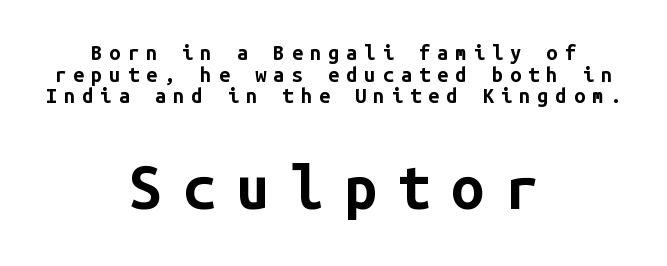
The image shows 59 px bold sans-serif type, upright, monospaced; set centered, tight line spacing (1.08x), unusually wide letter spacing (+0.35 em), not underlined; the second (bottom) block is 2.95x larger; low stroke contrast and a medium x-height.
